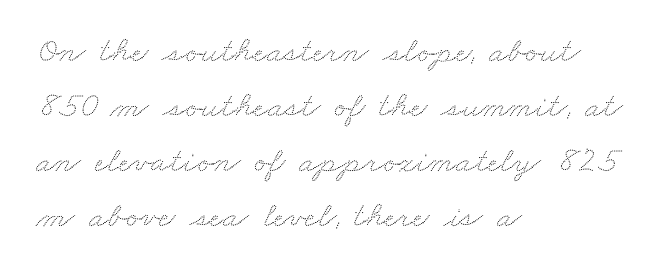
Here the glyphs are tracked normally, forming tight word shapes. Decoration check: the copy has no underline. Leading matches the norm, producing a regular column. Horizontal alignment here is leftward, the default for most running prose.
